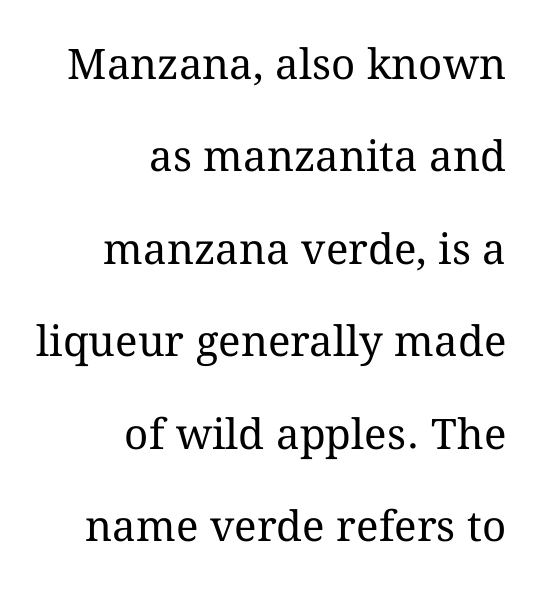
{"italic": "no", "bold": "no", "weight": "regular", "width": "normal", "stroke_contrast": "medium", "x_height": "medium", "monospaced": "no", "underline": "no", "align": "right", "line_spacing": "loose", "line_spacing_ratio": 2.2, "letter_spacing": "normal", "letter_spacing_em": 0.0, "glyph_px": 42}
